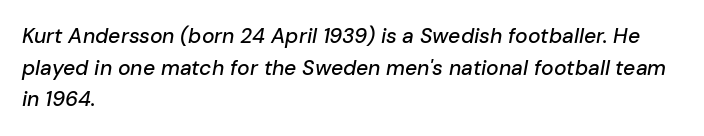
Line spacing here is normal. Only glyphs here, with clear space below each row. Compared with a centered layout, this one pins lines to the left instead. The line texture is even and compact thanks to regular tracking.
